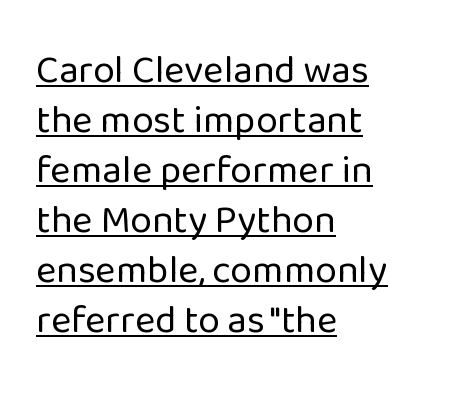
The image shows 39 px regular-weight sans-serif type, upright; set left-aligned, normal line spacing (1.28x), normal letter spacing, underlined; low stroke contrast and a medium x-height.
